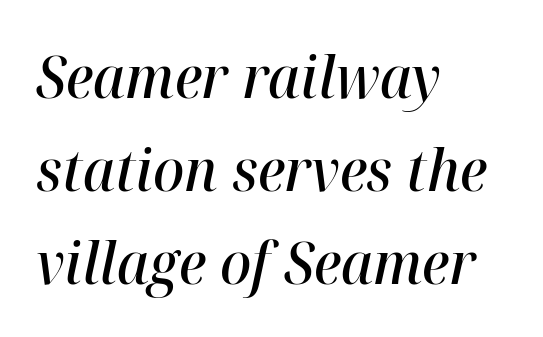
The image shows 58 px semibold type, italic (leaning right); set left-aligned, normal line spacing (1.6x), normal letter spacing, not underlined; high stroke contrast and a medium x-height.
